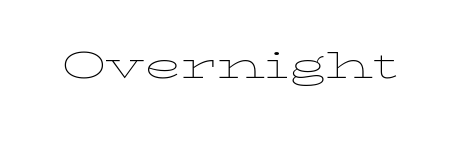
Q: Is the text bold? A: No.
Q: Is the text italic (slanted)? A: No, it is upright.
Q: Is the text underlined? A: No.
Q: Is the spacing between letters normal or unusually wide? A: Normal.
Q: Width (condensed, normal, or wide)? A: Wide.
Q: Stroke contrast? A: Low.
Q: x-height? A: Medium.
Q: Monospaced? A: No.
